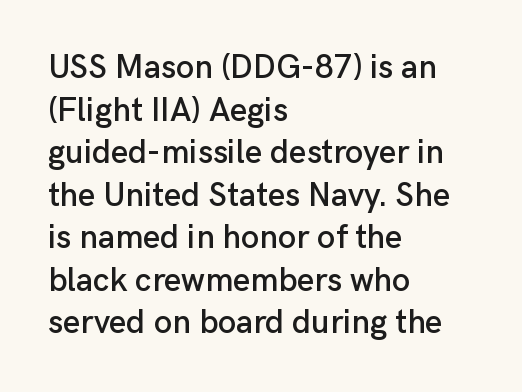
The image shows 33 px sans-serif type, upright; set left-aligned, normal line spacing (1.29x), normal letter spacing, not underlined; low stroke contrast and a medium x-height.
